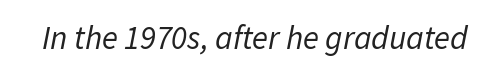
The image shows 33 px regular-weight type, italic (leaning right); set normal letter spacing, not underlined; low stroke contrast and a medium x-height.
